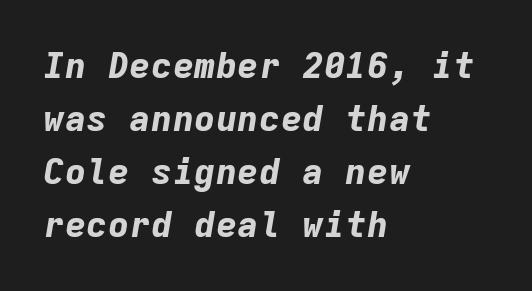
The image shows 36 px bold type, italic (leaning right), monospaced; set left-aligned, normal line spacing (1.47x), normal letter spacing, not underlined; low stroke contrast and a medium x-height.
